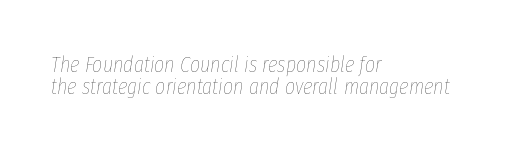
{"italic": "yes", "lean": "right", "slant_degrees": 8, "bold": "no", "underline": "no", "align": "left", "line_spacing": "tight", "line_spacing_ratio": 1.0, "letter_spacing": "normal", "letter_spacing_em": 0.0, "glyph_px": 22}
